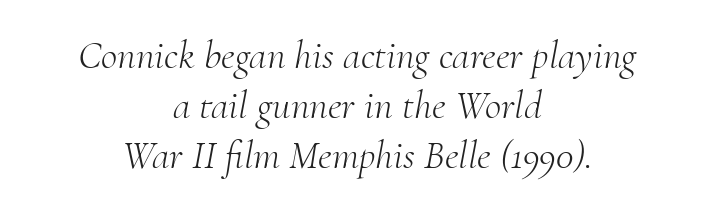
The image shows 40 px light serif type, italic (leaning right); set centered, normal line spacing (1.25x), normal letter spacing, not underlined; medium stroke contrast and a small x-height.
